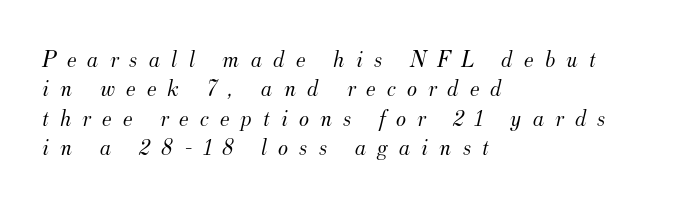
Q: Is the text bold? A: No.
Q: Is the text italic (slanted)? A: Yes, it leans right by about 12 degrees.
Q: Is the text underlined? A: No.
Q: How is the paragraph aligned? A: Left-aligned.
Q: Is the spacing between letters normal or unusually wide? A: Unusually wide.
